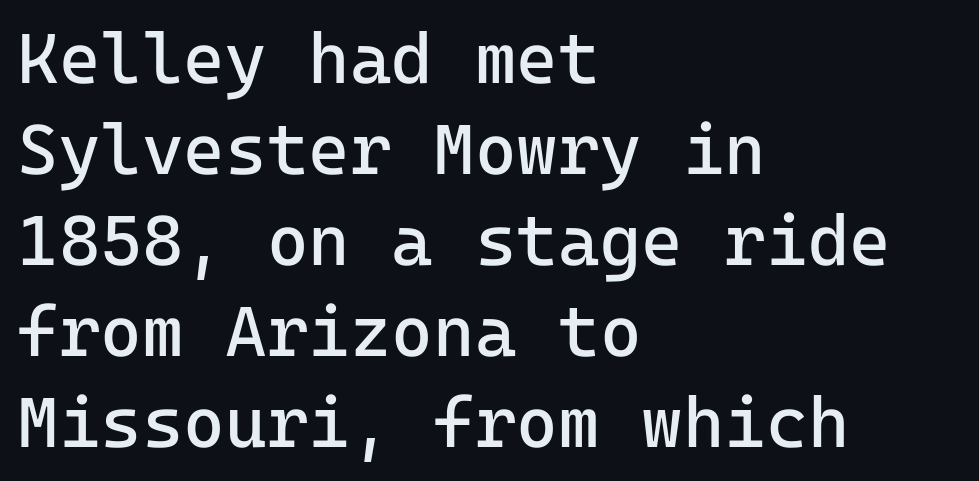
The image shows 71 px regular-weight sans-serif type, upright; set left-aligned, normal line spacing (1.28x), normal letter spacing, not underlined; low stroke contrast and a medium x-height.
